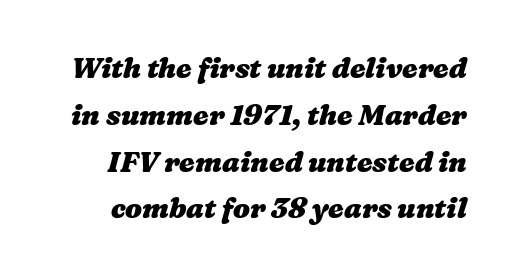
The image shows 28 px heavy, wide type; set normal line spacing (1.67x), normal letter spacing, not underlined; medium stroke contrast and a medium x-height.
